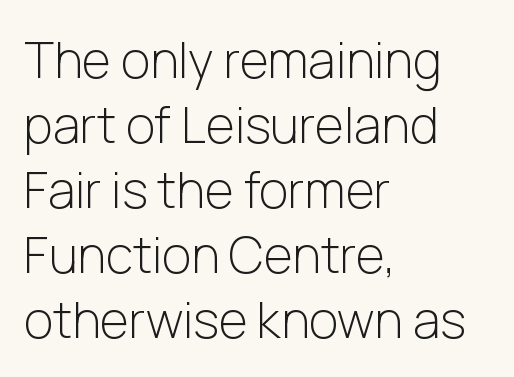
Q: Is the text bold? A: No.
Q: Is the text italic (slanted)? A: No, it is upright.
Q: Is the typeface a serif or a sans-serif typeface? A: Sans-serif.
Q: Is the text underlined? A: No.
Q: How is the paragraph aligned? A: Left-aligned.
Q: Is the spacing between letters normal or unusually wide? A: Normal.
Q: Is the spacing between lines tight, normal or loose? A: Normal.
Q: Width (condensed, normal, or wide)? A: Normal.
Q: Stroke contrast? A: Low.
Q: x-height? A: Medium.
Q: Monospaced? A: No.
